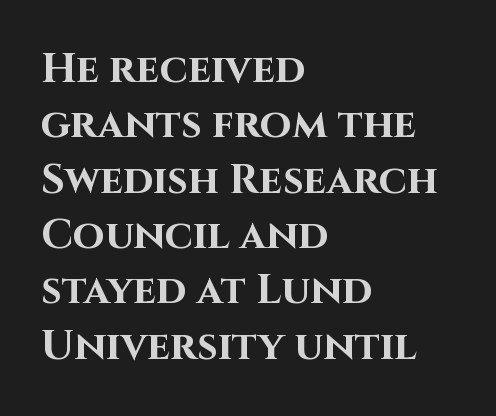
{"serif": "no", "italic": "no", "bold": "yes", "weight": "bold", "width": "normal", "stroke_contrast": "high", "x_height": "large", "monospaced": "no", "underline": "no", "align": "left", "line_spacing": "normal", "line_spacing_ratio": 1.35, "letter_spacing": "normal", "letter_spacing_em": 0.0, "glyph_px": 41}
